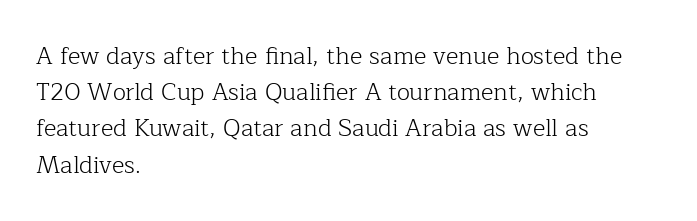
{"italic": "no", "bold": "no", "underline": "no", "align": "left", "line_spacing": "normal", "line_spacing_ratio": 1.51, "letter_spacing": "normal", "letter_spacing_em": 0.0, "glyph_px": 24}
